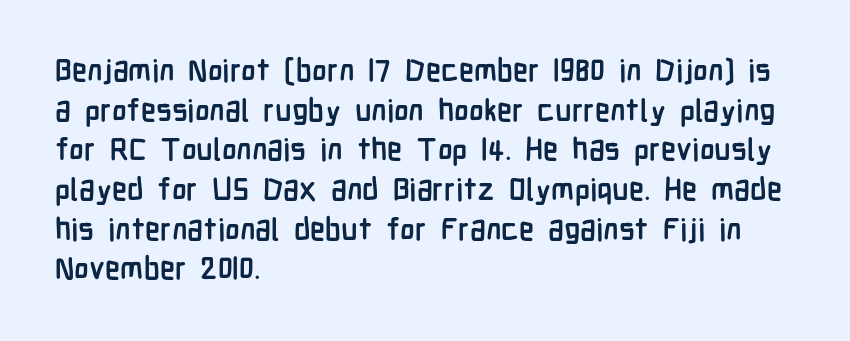
Looks like regular typesetting: each glyph gets only the width it needs. How heavy is the stroke? Heavy — this is a bold. Rule under the text: the space is simply empty. Is this a sans? Yes — the strokes have no serifs. Nobody touched the tracking dial on this one. Upright lettering throughout.
